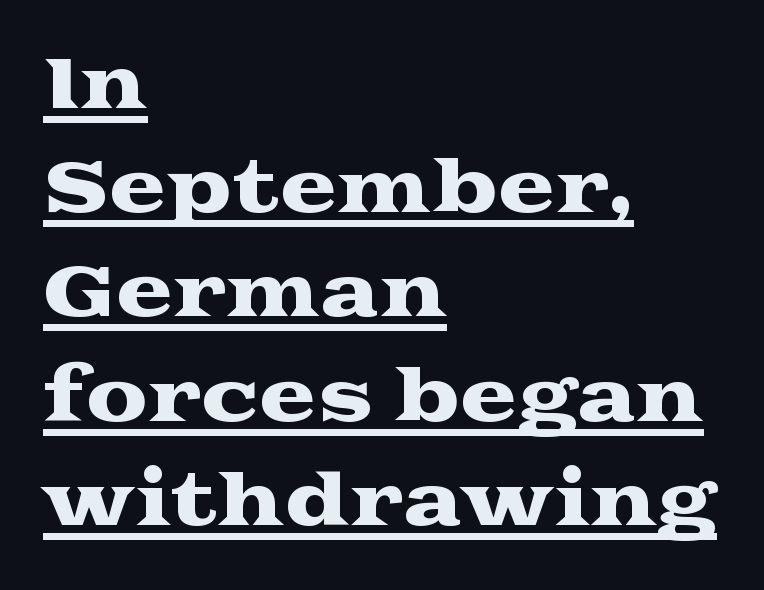
A continuous stroke trails under the words, as in a hyperlink. The letters carry serifs — small finishing strokes at the ends of their stems. The font's upright variant was chosen for this text. In terms of letterspacing, this is plain default setting.
